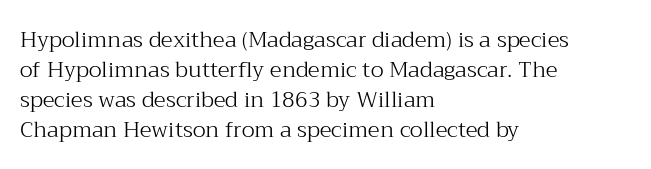
{"italic": "no", "bold": "no", "underline": "no", "align": "left", "line_spacing": "normal", "line_spacing_ratio": 1.36, "letter_spacing": "normal", "letter_spacing_em": 0.0, "glyph_px": 22}
